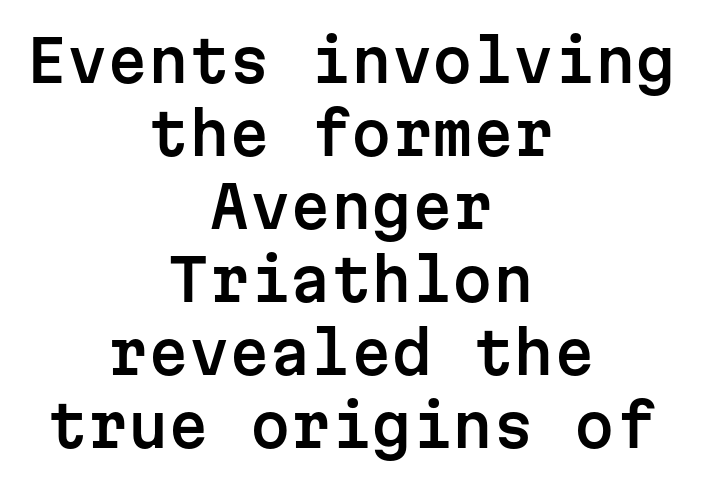
The image shows 58 px sans-serif type, upright, monospaced; set centered, normal line spacing (1.26x), normal letter spacing, not underlined; low stroke contrast and a medium x-height.
